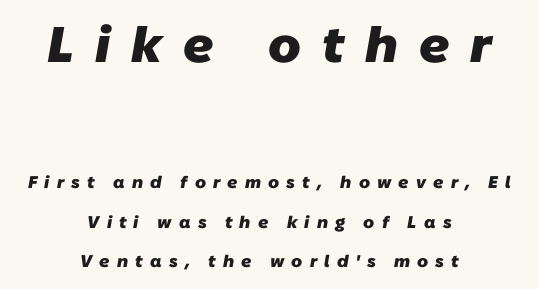
The image shows 50 px heavy sans-serif type; set centered, loose line spacing (2.31x), unusually wide letter spacing (+0.42 em), not underlined; the first (top) block is 2.94x larger; low stroke contrast and a medium x-height.
